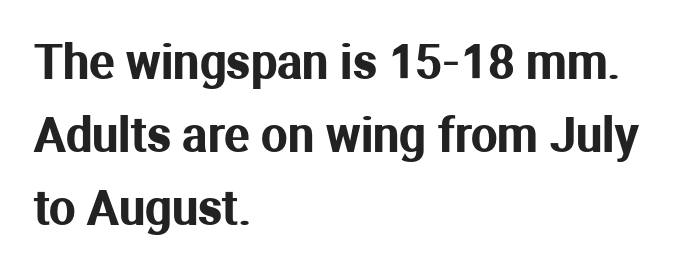
Q: Is the text italic (slanted)? A: No, it is upright.
Q: Is the typeface a serif or a sans-serif typeface? A: Sans-serif.
Q: Is the text underlined? A: No.
Q: How is the paragraph aligned? A: Left-aligned.
Q: Is the spacing between letters normal or unusually wide? A: Normal.
Q: Is the spacing between lines tight, normal or loose? A: Normal.
Q: Width (condensed, normal, or wide)? A: Normal.
Q: Stroke contrast? A: Medium.
Q: x-height? A: Medium.
Q: Monospaced? A: No.
